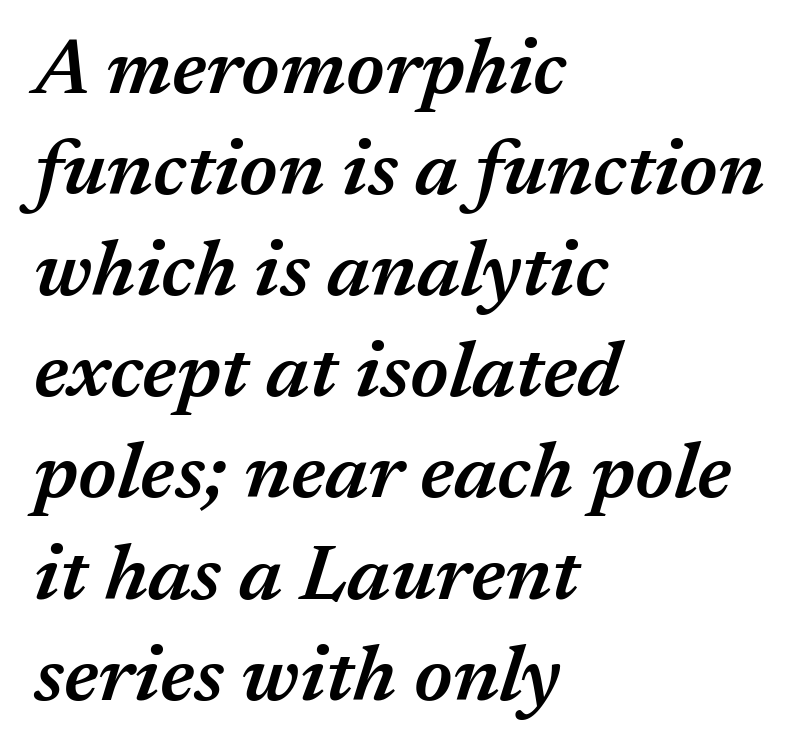
{"italic": "yes", "lean": "right", "slant_degrees": 17, "bold": "semi", "weight": "semibold", "width": "normal", "stroke_contrast": "medium", "x_height": "medium", "monospaced": "no", "underline": "no", "align": "left", "line_spacing": "normal", "line_spacing_ratio": 1.28, "letter_spacing": "normal", "letter_spacing_em": 0.0, "glyph_px": 79}
